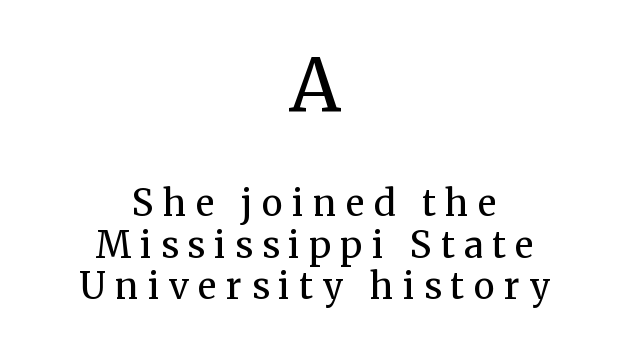
This sample uses an upright cut, with every glyph sitting square on the baseline. Words appear elongated and porous because spacing is wide. Here the designer chose a conventional face with non-uniform glyph widths. Type size steps down from the first block to the second. The rendering shows small feet on the letterforms — a serif design.
